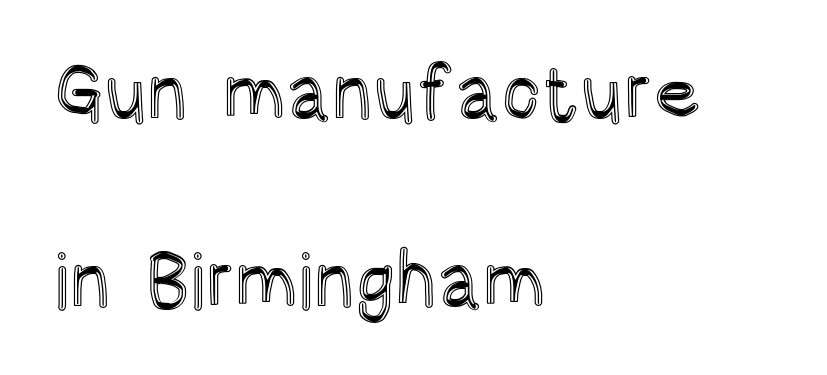
The image shows 78 px condensed type, upright; set left-aligned, loose line spacing (2.41x), normal letter spacing, not underlined; a large x-height.
